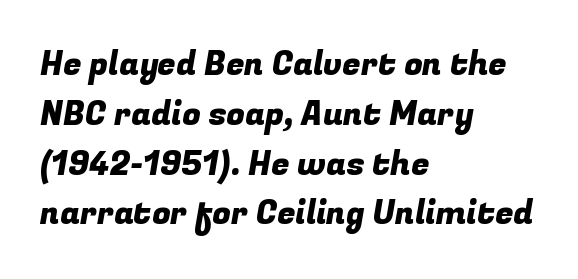
{"serif": "no", "width": "normal", "stroke_contrast": "low", "x_height": "medium", "monospaced": "no", "underline": "no", "align": "left", "line_spacing": "normal", "line_spacing_ratio": 1.51, "letter_spacing": "normal", "letter_spacing_em": 0.0, "glyph_px": 33}
